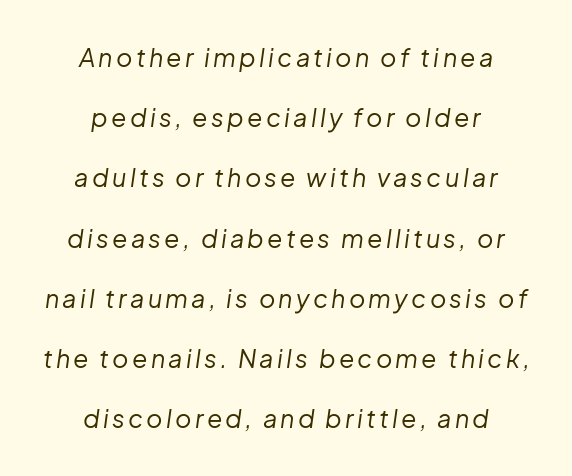
{"italic": "yes", "lean": "right", "slant_degrees": 8, "bold": "no", "underline": "no", "align": "center", "line_spacing": "loose", "line_spacing_ratio": 2.41, "glyph_px": 25}
